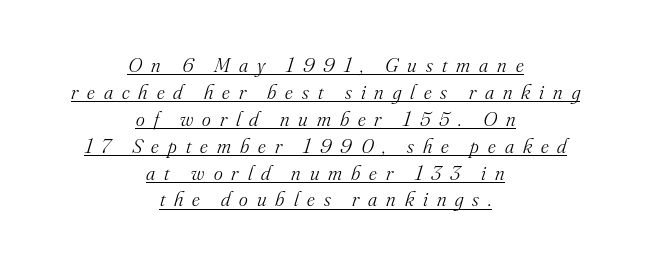
Q: Is the text bold? A: No.
Q: Is the text italic (slanted)? A: Yes, it leans right by about 16 degrees.
Q: Is the text underlined? A: Yes.
Q: How is the paragraph aligned? A: Centered.
Q: Is the spacing between letters normal or unusually wide? A: Unusually wide.
Q: Is the spacing between lines tight, normal or loose? A: Normal.
